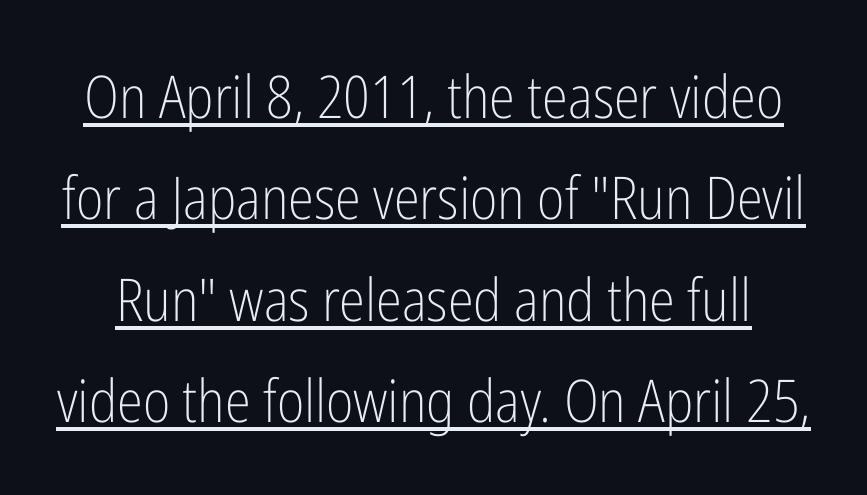
The image shows 59 px light, condensed sans-serif type, upright; set line spacing 1.72x, normal letter spacing, underlined; low stroke contrast and a medium x-height.
